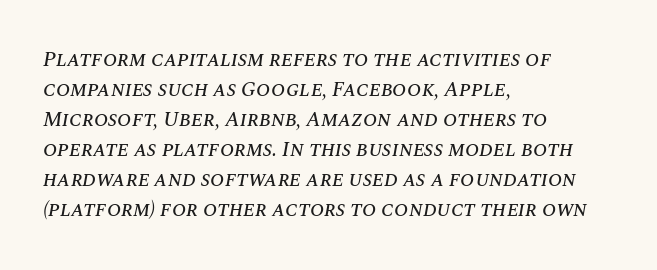
The image shows 21 px text type, italic (leaning right); set left-aligned, normal line spacing (1.43x), normal letter spacing, not underlined.
